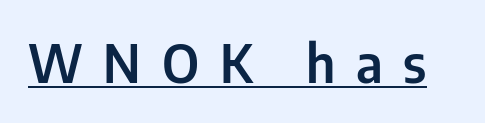
The image shows 53 px condensed sans-serif type, upright; set unusually wide letter spacing (+0.39 em), underlined; low stroke contrast and a medium x-height.
